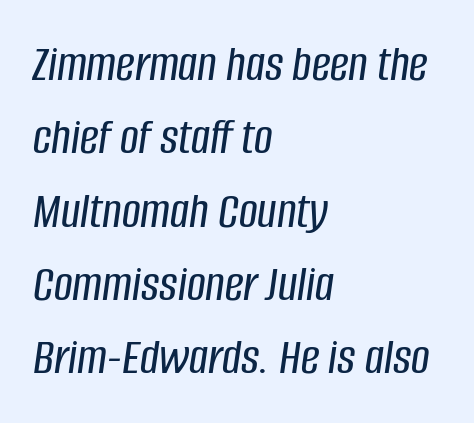
What stands out about the letter spacing? Nothing — it is the standard amount. Anything drawn beneath the words? Only blank space. The font's italic variant was chosen for this text. Spacing verdict: proportional, widths tailored to each character.
